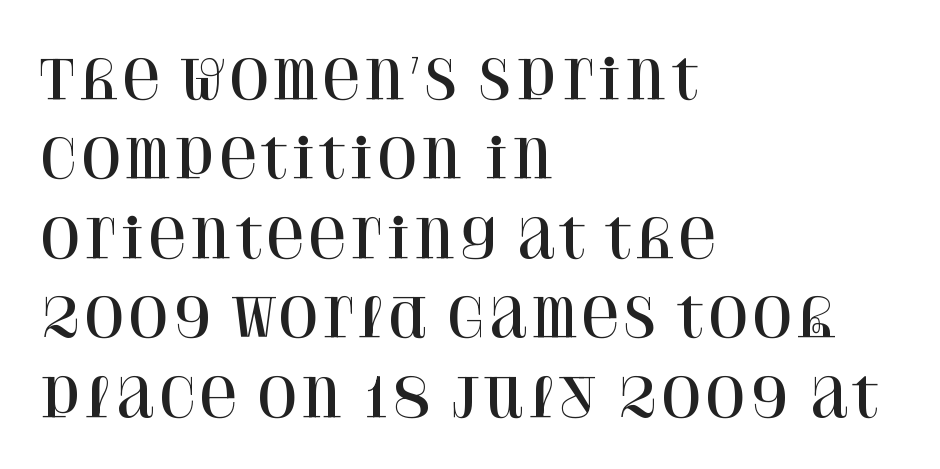
You could not count columns in this text — the font is proportionally spaced. How would I describe the line gaps? Plain and ordinary. The letters stand upright; this is a roman face. These lines are composed in type with serifs. This rendering features lettering with no underline.
